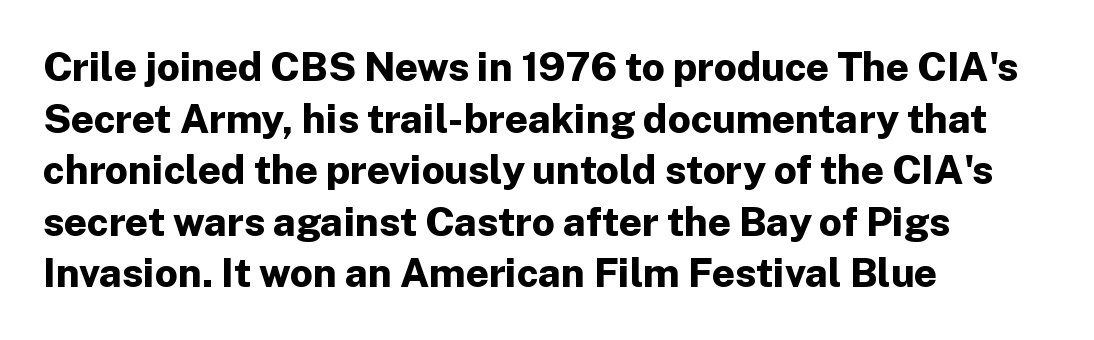
Q: Is the text bold? A: Yes.
Q: Is the text italic (slanted)? A: No, it is upright.
Q: Is the typeface a serif or a sans-serif typeface? A: Sans-serif.
Q: Is the text underlined? A: No.
Q: How is the paragraph aligned? A: Left-aligned.
Q: Is the spacing between letters normal or unusually wide? A: Normal.
Q: Is the spacing between lines tight, normal or loose? A: Normal.
Q: Width (condensed, normal, or wide)? A: Normal.
Q: Stroke contrast? A: Low.
Q: x-height? A: Medium.
Q: Monospaced? A: No.
